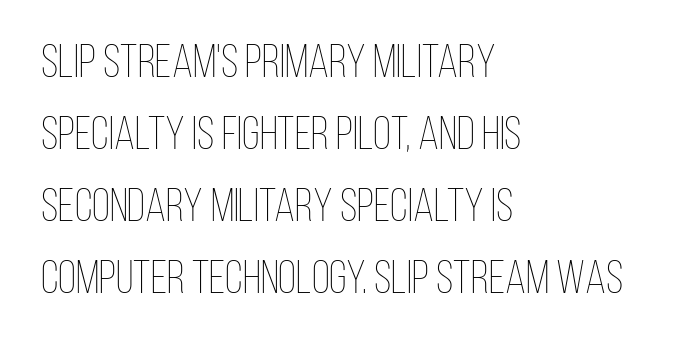
The face used here is proportionally spaced, like ordinary book or web type. Which margin do the lines hug? The left one — the right edge is uneven. The lettering holds an erect, upright posture throughout. This sample keeps an unexceptional amount of space between lines. The passage shown has conventional tracking throughout.
